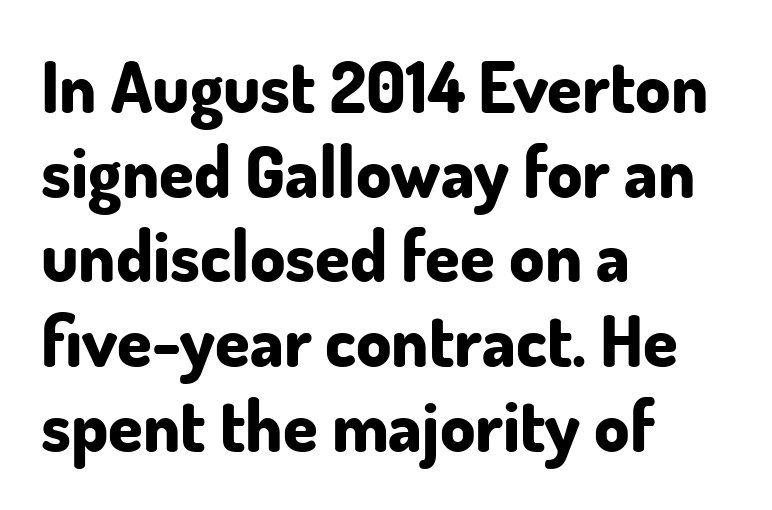
The letters sit at their default tracking, neither squeezed nor spread. Character widths vary here, with narrow letters taking less room than wide ones. Quick note: underline off. Every letter is thick-stroked: bold, no question. Short and long lines alike share a common starting point at left. The text was rendered using a sans face with plain stroke endings.
